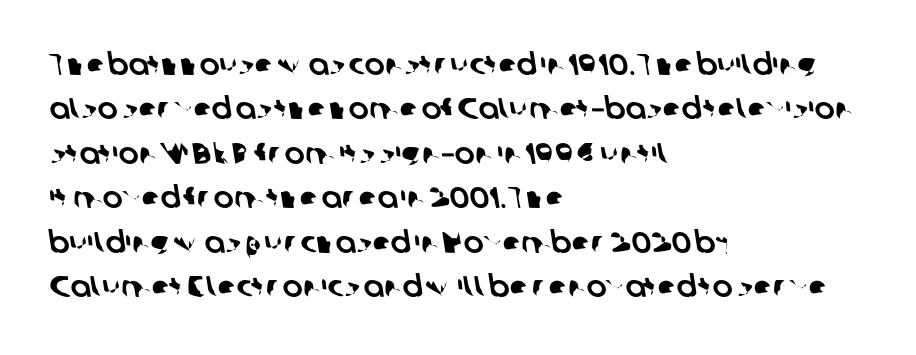
Baseline-to-baseline distance is the conventional proportion of letter height. Quick note: underline off. Characters follow at the spacing the type designer built in. The paragraph has a hard left edge and a soft right edge.
